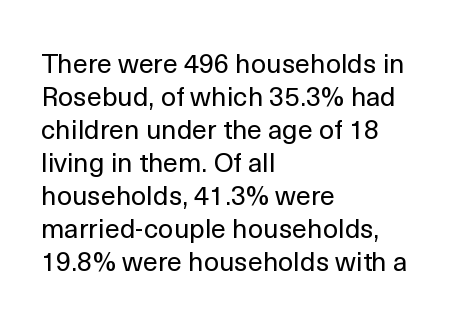
Q: Is the text bold? A: No.
Q: Is the text italic (slanted)? A: No, it is upright.
Q: Is the text underlined? A: No.
Q: How is the paragraph aligned? A: Left-aligned.
Q: Is the spacing between letters normal or unusually wide? A: Normal.
